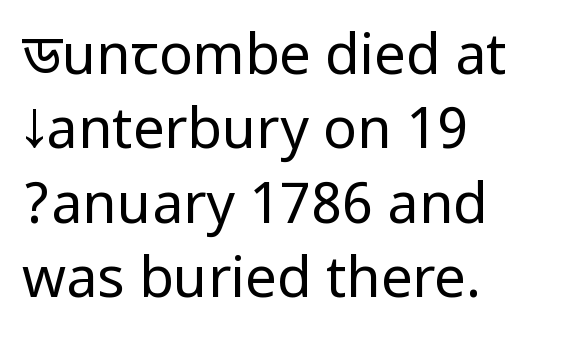
{"serif": "no", "italic": "no", "bold": "no", "weight": "regular", "width": "condensed", "stroke_contrast": "low", "underline": "no", "align": "left", "line_spacing": "normal", "line_spacing_ratio": 1.33, "letter_spacing": "normal", "letter_spacing_em": 0.0, "glyph_px": 56}
